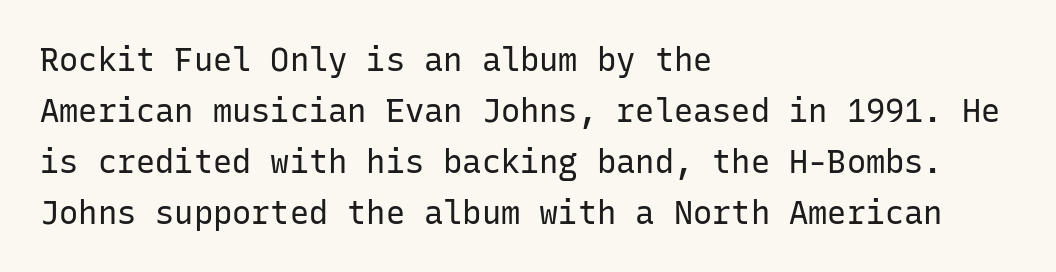
The gaps between neighbouring characters are ordinary and unremarkable. No letter is thick-stroked: the sample isn't bold. Does the copy run flush right? No — it runs flush left. The strip under each line holds only bare page. Ascenders rise straight up at ninety degrees.
